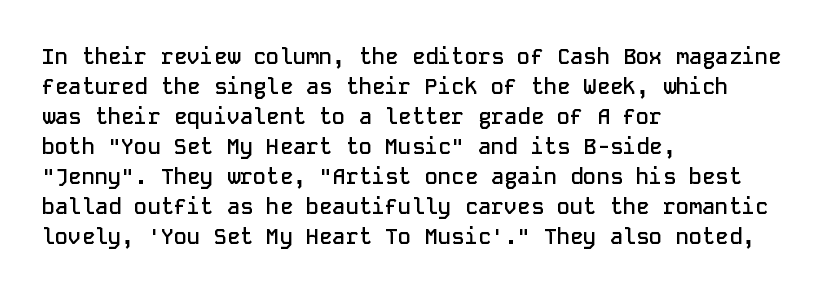
{"italic": "no", "bold": "semi", "underline": "no", "align": "left", "line_spacing": "normal", "line_spacing_ratio": 1.36, "letter_spacing": "normal", "letter_spacing_em": 0.0, "glyph_px": 22}
